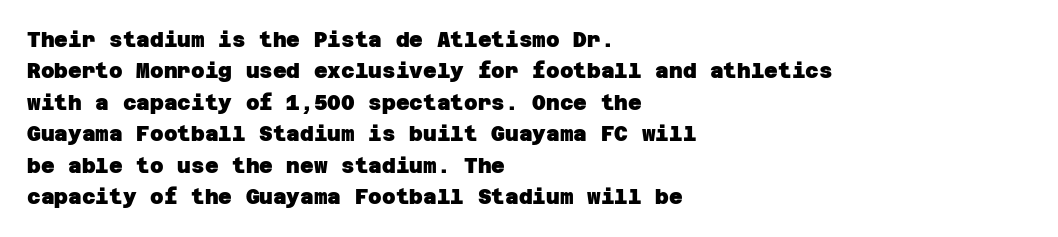
Q: Is the text bold? A: Yes.
Q: Is the text underlined? A: No.
Q: How is the paragraph aligned? A: Left-aligned.
Q: Is the spacing between letters normal or unusually wide? A: Normal.
Q: Is the spacing between lines tight, normal or loose? A: Normal.
